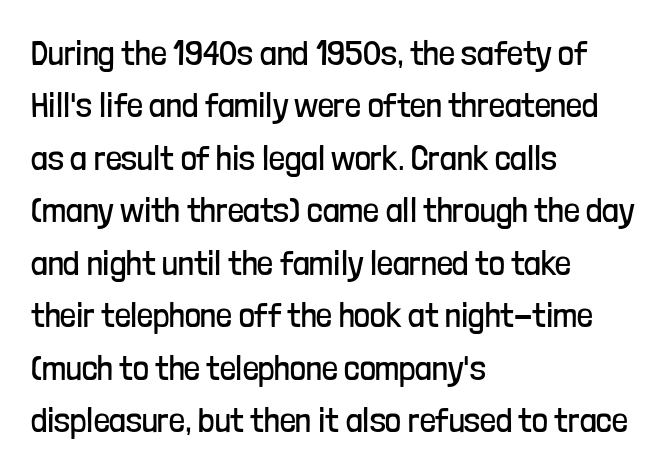
Q: Is the text bold? A: No.
Q: Is the text italic (slanted)? A: No, it is upright.
Q: Is the typeface a serif or a sans-serif typeface? A: Sans-serif.
Q: Is the text underlined? A: No.
Q: How is the paragraph aligned? A: Left-aligned.
Q: Is the spacing between letters normal or unusually wide? A: Normal.
Q: Is the spacing between lines tight, normal or loose? A: Normal.
Q: Width (condensed, normal, or wide)? A: Condensed.
Q: Stroke contrast? A: Low.
Q: x-height? A: Medium.
Q: Monospaced? A: No.
